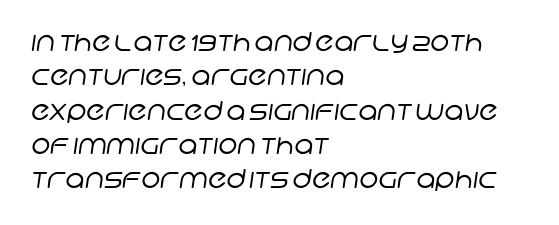
Q: Is the text bold? A: No.
Q: Is the text underlined? A: No.
Q: How is the paragraph aligned? A: Left-aligned.
Q: Is the spacing between letters normal or unusually wide? A: Normal.
Q: Is the spacing between lines tight, normal or loose? A: Normal.
